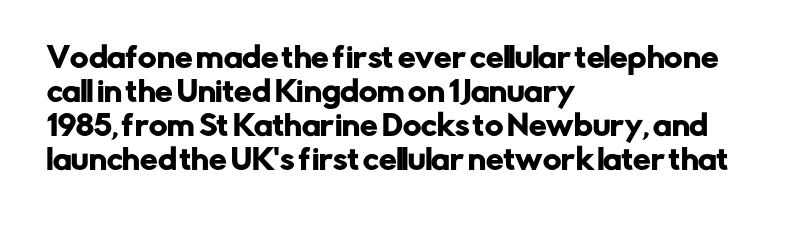
{"serif": "no", "italic": "no", "width": "normal", "stroke_contrast": "low", "x_height": "medium", "monospaced": "no", "underline": "no", "align": "left", "line_spacing_ratio": 1.22, "letter_spacing": "normal", "letter_spacing_em": 0.0, "glyph_px": 28}
